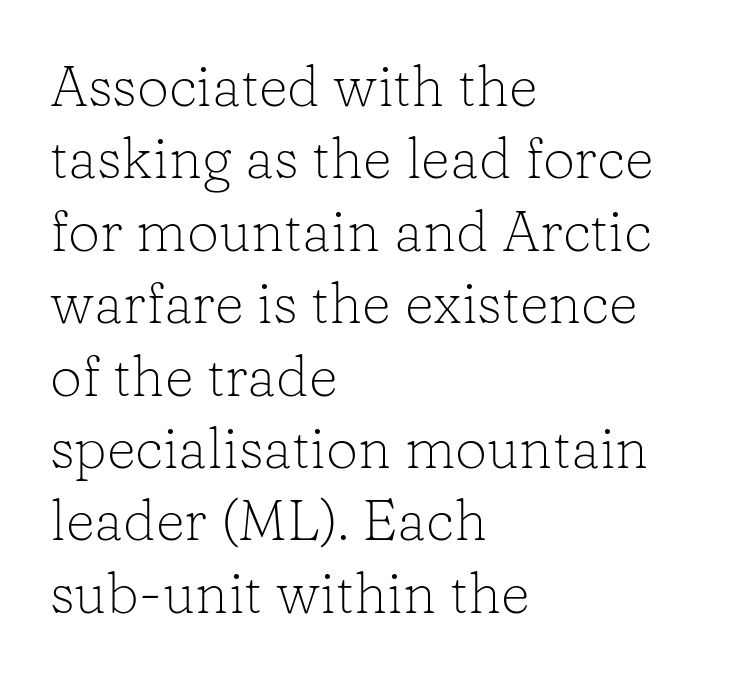
The image shows 57 px light serif type, upright; set left-aligned, normal line spacing (1.27x), normal letter spacing, not underlined; low stroke contrast and a medium x-height.
